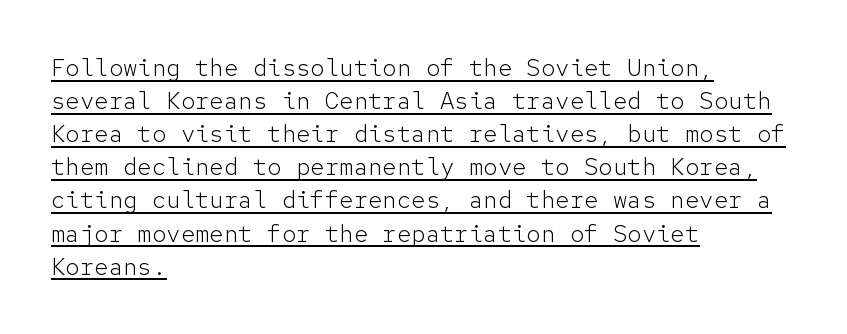
The strokes are not fattened; the text isn't bold. A classic flush-left, rag-right setting is used for this passage. Standard letterfit; no display-style spreading of the glyphs. The space between consecutive lines is moderate. Students, observe the line beneath the letters — that is underlining. Italic? Not at all — the glyphs are vertical.
